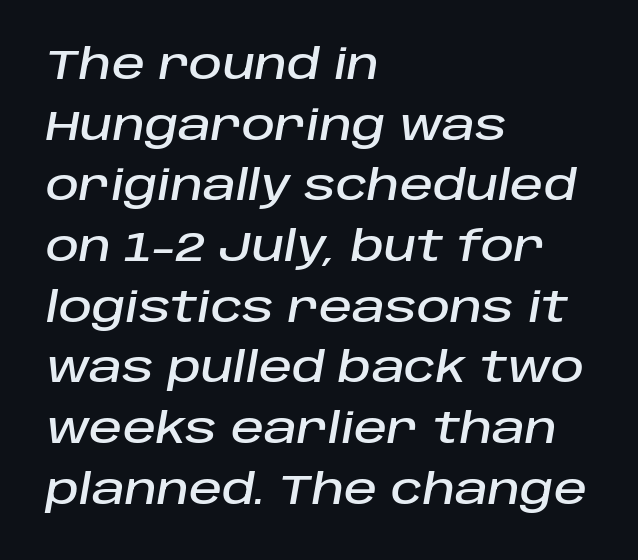
Is there much room between lines? A standard amount, neither cramped nor airy. Character widths vary here, with narrow letters taking less room than wide ones. Characters follow at the spacing the type designer built in. Words float on clear page, feet unadorned. Casual observation: everything's shoved over to the left.
